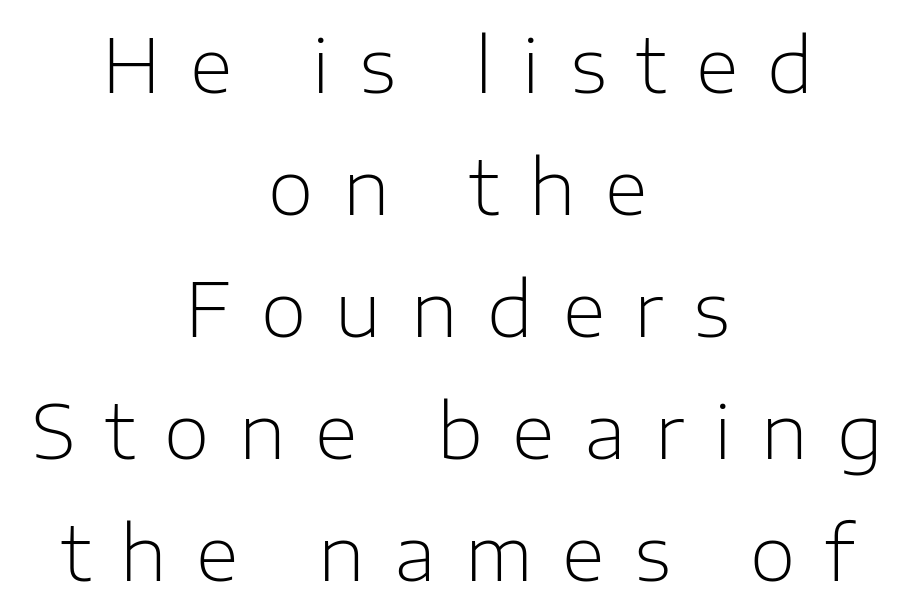
Q: Is the text bold? A: No.
Q: Is the text italic (slanted)? A: No, it is upright.
Q: Is the typeface a serif or a sans-serif typeface? A: Sans-serif.
Q: Is the text underlined? A: No.
Q: How is the paragraph aligned? A: Centered.
Q: Is the spacing between letters normal or unusually wide? A: Unusually wide.
Q: Is the spacing between lines tight, normal or loose? A: Normal.
Q: Width (condensed, normal, or wide)? A: Normal.
Q: Stroke contrast? A: Low.
Q: x-height? A: Medium.
Q: Monospaced? A: No.
